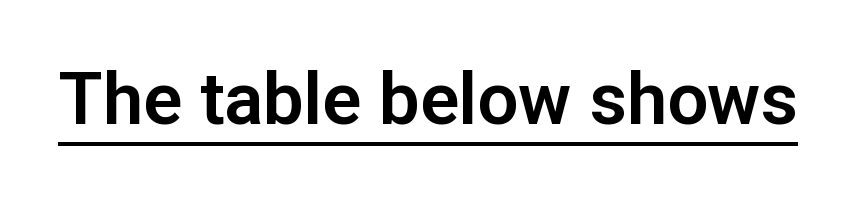
A continuous stroke trails under the words, as in a hyperlink. Vertical strokes here are truly vertical. Caption: standard tracking, unaltered. Examine the stroke ends and you'll find no serifs. The passage shown is typed in a proportional face where columns would drift.
